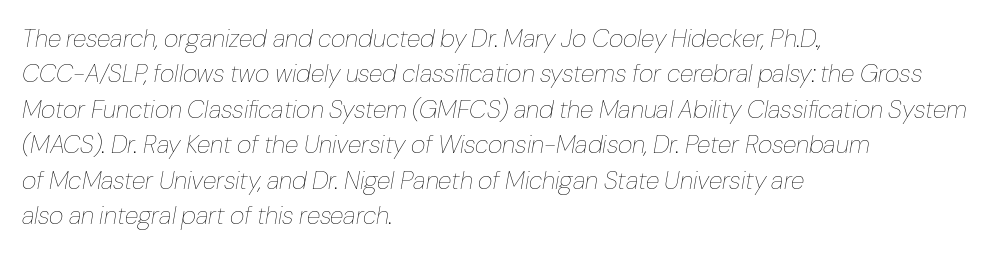
Lines of text with bare space underneath. There is no visible air inserted between adjacent glyphs. Is this a heavy cut? Hardly; it is regular or lighter. Successive baselines arrive at the customary interval. These lines stack with their left ends in a neat column. The text carries the slant typical of an italic or oblique font.
